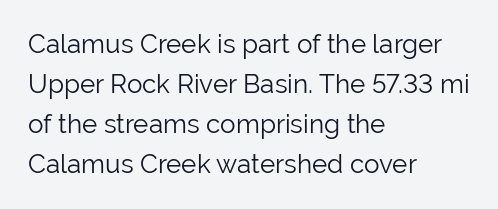
The image shows 26 px text type, upright; set left-aligned, normal line spacing (1.54x), normal letter spacing, not underlined.
